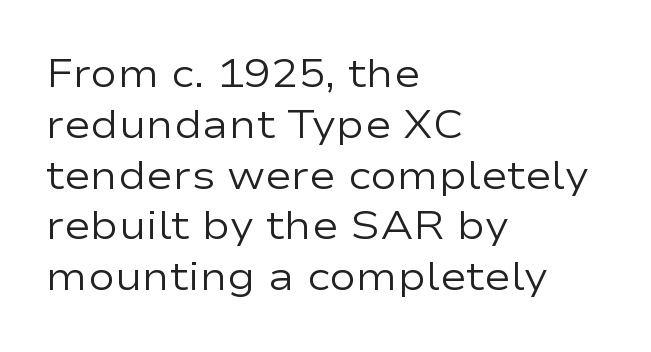
The image shows 40 px regular-weight, wide sans-serif type, upright; set left-aligned, normal line spacing (1.27x), normal letter spacing, not underlined; low stroke contrast and a medium x-height.
